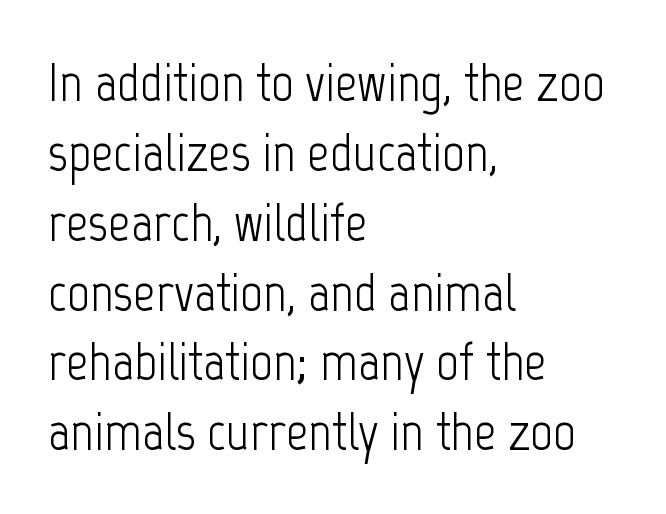
Q: Is the text bold? A: No.
Q: Is the text italic (slanted)? A: No, it is upright.
Q: Is the typeface a serif or a sans-serif typeface? A: Sans-serif.
Q: Is the text underlined? A: No.
Q: How is the paragraph aligned? A: Left-aligned.
Q: Is the spacing between letters normal or unusually wide? A: Normal.
Q: Is the spacing between lines tight, normal or loose? A: Normal.
Q: Width (condensed, normal, or wide)? A: Condensed.
Q: Stroke contrast? A: Low.
Q: x-height? A: Medium.
Q: Monospaced? A: No.
